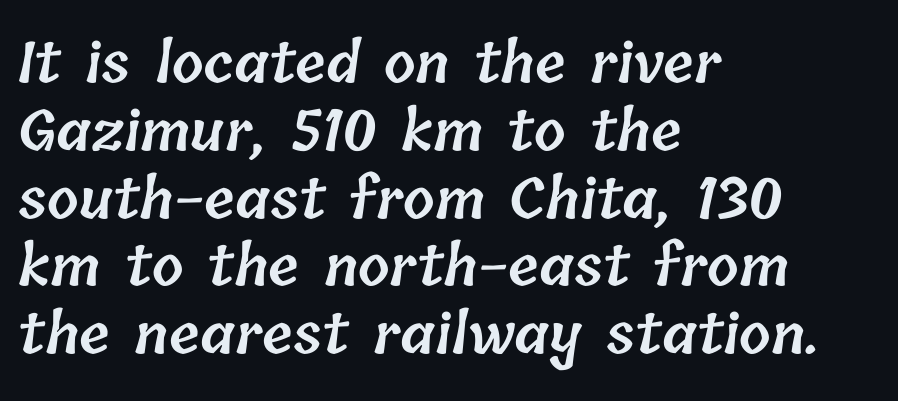
Q: Is the text bold? A: Semi-bold.
Q: Is the text underlined? A: No.
Q: How is the paragraph aligned? A: Left-aligned.
Q: Is the spacing between letters normal or unusually wide? A: Normal.
Q: Width (condensed, normal, or wide)? A: Normal.
Q: Stroke contrast? A: Low.
Q: x-height? A: Medium.
Q: Monospaced? A: No.
